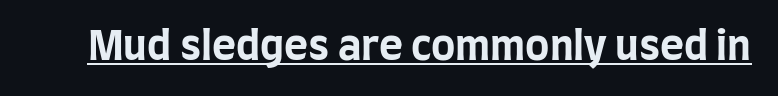
{"serif": "no", "italic": "no", "bold": "yes", "weight": "bold", "width": "condensed", "stroke_contrast": "low", "x_height": "large", "monospaced": "no", "underline": "yes", "letter_spacing": "normal", "letter_spacing_em": 0.0, "glyph_px": 41}
